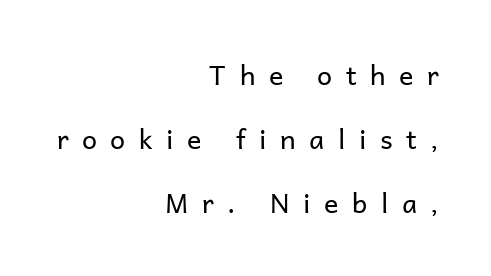
{"italic": "no", "bold": "no", "underline": "no", "align": "right", "line_spacing": "loose", "line_spacing_ratio": 2.37, "letter_spacing": "wide", "letter_spacing_em": 0.5, "glyph_px": 27}
